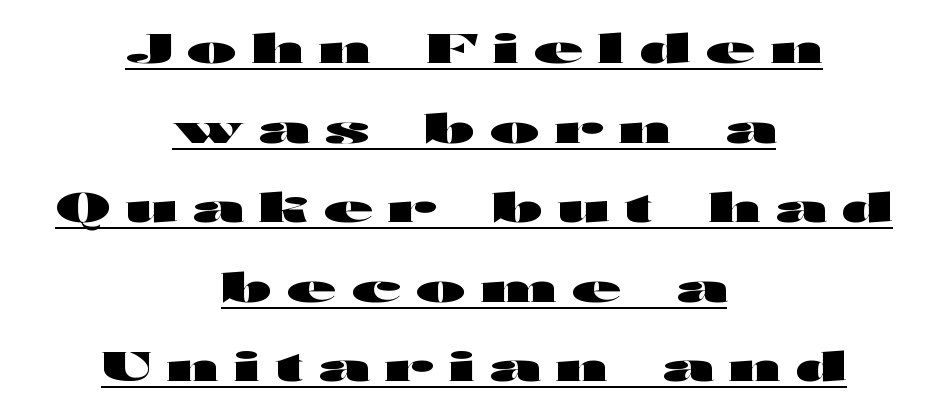
The sample's only ornament is a line tracing under the words. The horizontal fit of the characters is loose and conspicuously gappy. Does the leading feel generous? Absolutely, it's lavish. Casual observation: everything's sitting right in the middle.
